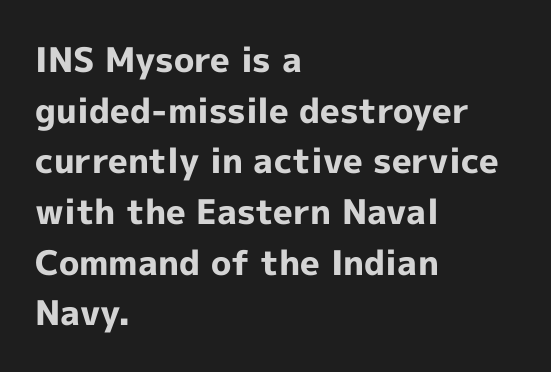
Honestly, there is no underline to notice here at all. Is there much room between lines? A standard amount, neither cramped nor airy. Spacing verdict: proportional, widths tailored to each character. The type is set solid horizontally, with unmodified tracking. Is this a sans? Yes — the strokes have no serifs. Students, this is bold: see how much ink each stroke carries.
